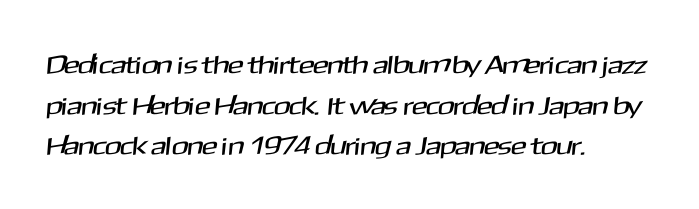
{"underline": "no", "align": "left", "line_spacing": "normal", "line_spacing_ratio": 1.56, "letter_spacing": "normal", "letter_spacing_em": 0.0, "glyph_px": 26}
